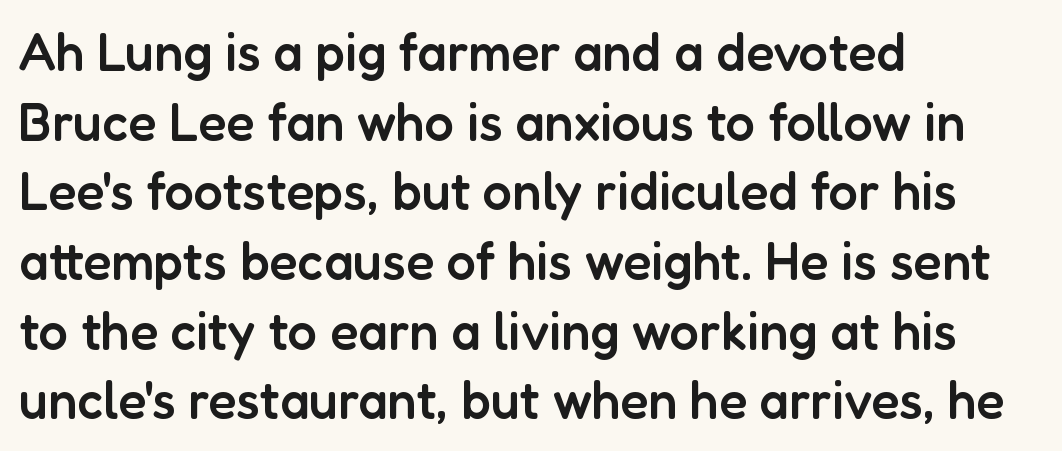
The image shows 52 px semibold sans-serif type, upright; set left-aligned, normal line spacing (1.34x), normal letter spacing, not underlined; low stroke contrast and a medium x-height.
